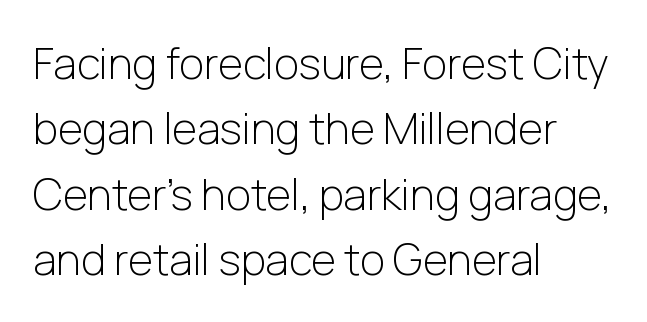
Note: no serifs on the glyphs. The letters sit at their default tracking, neither squeezed nor spread. Is this a heavy cut? Hardly; it is regular or lighter. The designer left line spacing at the default.
